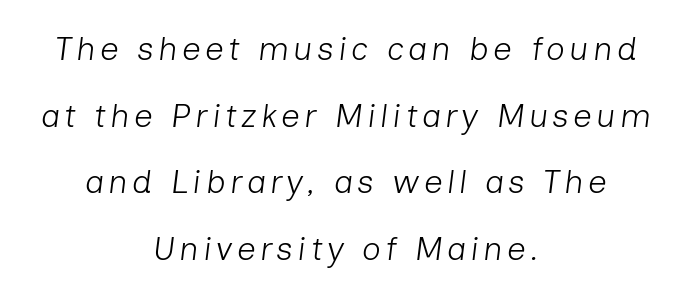
{"italic": "yes", "lean": "right", "slant_degrees": 7, "bold": "no", "weight": "light", "width": "normal", "stroke_contrast": "low", "x_height": "medium", "monospaced": "no", "underline": "no", "align": "center", "line_spacing": "loose", "line_spacing_ratio": 2.02, "glyph_px": 33}
